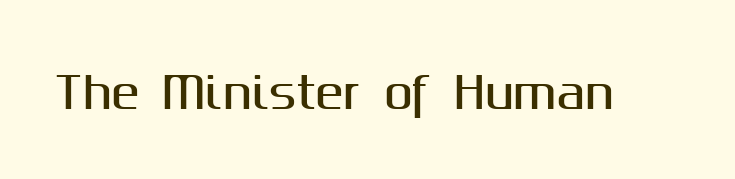
{"serif": "no", "italic": "no", "width": "normal", "stroke_contrast": "medium", "x_height": "medium", "monospaced": "no", "underline": "no", "letter_spacing": "normal", "letter_spacing_em": 0.0, "glyph_px": 43}
